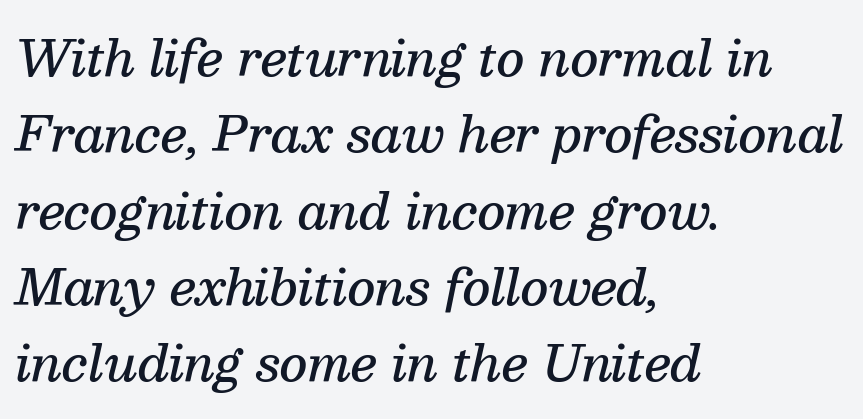
{"serif": "yes", "italic": "yes", "lean": "right", "slant_degrees": 13, "bold": "semi", "weight": "semibold", "width": "normal", "stroke_contrast": "medium", "x_height": "medium", "monospaced": "no", "underline": "no", "align": "left", "line_spacing": "normal", "line_spacing_ratio": 1.59, "letter_spacing": "normal", "letter_spacing_em": 0.0, "glyph_px": 48}
